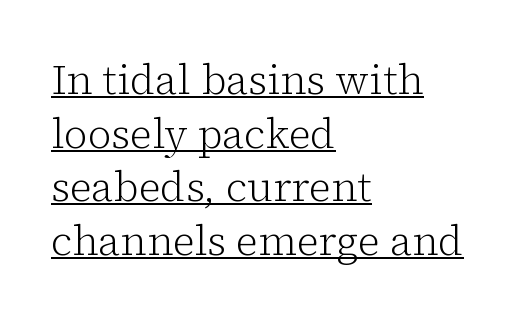
Q: Is the text bold? A: No.
Q: Is the text italic (slanted)? A: No, it is upright.
Q: Is the typeface a serif or a sans-serif typeface? A: Serif.
Q: Is the text underlined? A: Yes.
Q: How is the paragraph aligned? A: Left-aligned.
Q: Is the spacing between letters normal or unusually wide? A: Normal.
Q: Is the spacing between lines tight, normal or loose? A: Normal.
Q: Width (condensed, normal, or wide)? A: Normal.
Q: Stroke contrast? A: Low.
Q: x-height? A: Medium.
Q: Monospaced? A: No.
